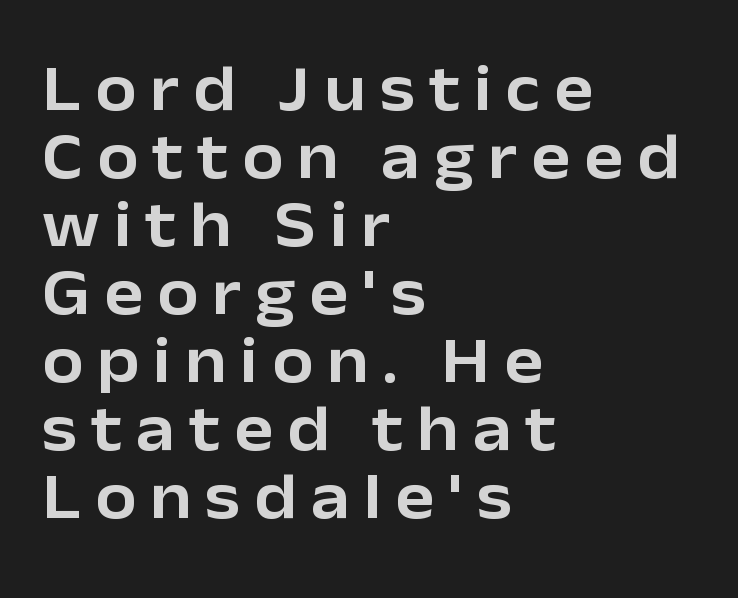
Q: Is the text italic (slanted)? A: No, it is upright.
Q: Is the typeface a serif or a sans-serif typeface? A: Sans-serif.
Q: Is the text underlined? A: No.
Q: How is the paragraph aligned? A: Left-aligned.
Q: Is the spacing between letters normal or unusually wide? A: Unusually wide.
Q: Is the spacing between lines tight, normal or loose? A: Tight.
Q: Width (condensed, normal, or wide)? A: Normal.
Q: Stroke contrast? A: Low.
Q: x-height? A: Medium.
Q: Monospaced? A: No.
